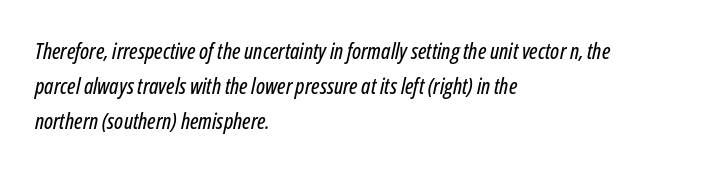
The image shows 22 px text type, italic (leaning right); set left-aligned, normal line spacing (1.59x), normal letter spacing, not underlined.
